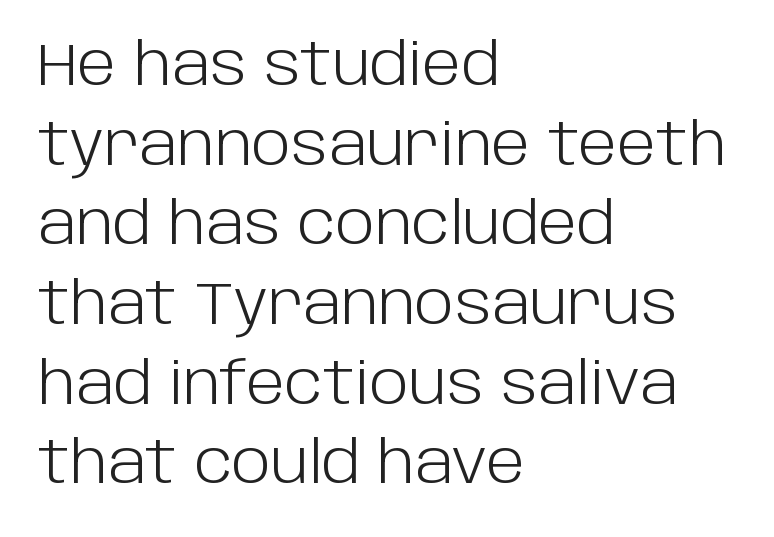
Just letters on the line, the space beneath them empty. Normally led — the rows are evenly, conventionally spaced. Spacing verdict: proportional, widths tailored to each character. Teacher's note: observe the even left margin — that is flush-left alignment. Note: no serifs on the glyphs. The rendering keeps characters at their native spacing.
